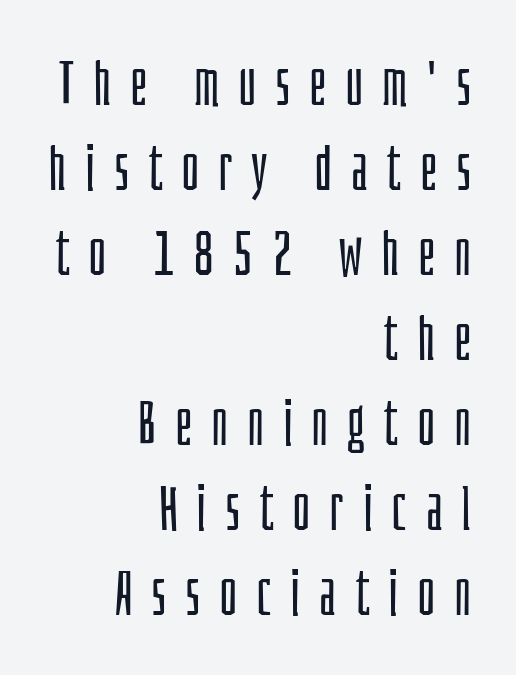
Q: Is the text bold? A: No.
Q: Is the text italic (slanted)? A: No, it is upright.
Q: Is the typeface a serif or a sans-serif typeface? A: Sans-serif.
Q: Is the text underlined? A: No.
Q: How is the paragraph aligned? A: Right-aligned.
Q: Is the spacing between letters normal or unusually wide? A: Unusually wide.
Q: Is the spacing between lines tight, normal or loose? A: Normal.
Q: Width (condensed, normal, or wide)? A: Condensed.
Q: Stroke contrast? A: Low.
Q: x-height? A: Large.
Q: Monospaced? A: No.
